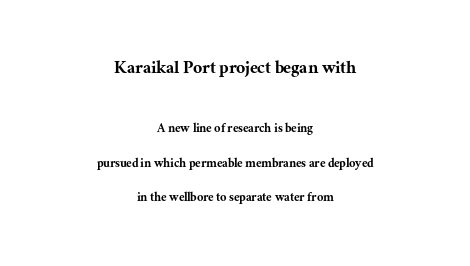
{"italic": "no", "underline": "no", "align": "center", "line_spacing": "loose", "line_spacing_ratio": 2.46, "letter_spacing": "normal", "letter_spacing_em": 0.0, "larger_block": "first", "size_ratio": 1.43, "glyph_px": 20}
